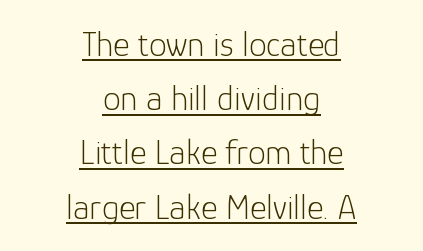
Q: Is the text bold? A: No.
Q: Is the text italic (slanted)? A: No, it is upright.
Q: Is the typeface a serif or a sans-serif typeface? A: Sans-serif.
Q: Is the text underlined? A: Yes.
Q: How is the paragraph aligned? A: Centered.
Q: Is the spacing between letters normal or unusually wide? A: Normal.
Q: Is the spacing between lines tight, normal or loose? A: Normal.
Q: Width (condensed, normal, or wide)? A: Normal.
Q: Stroke contrast? A: Low.
Q: x-height? A: Medium.
Q: Monospaced? A: No.
